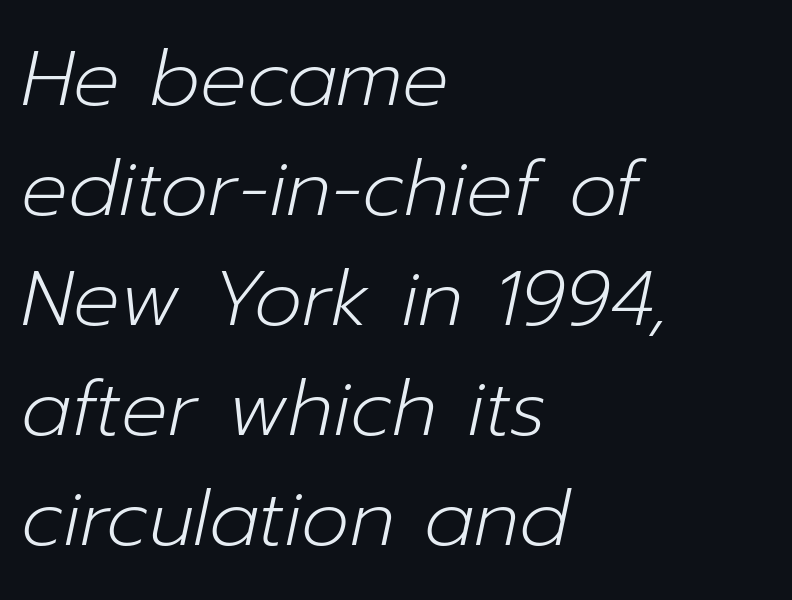
Q: Is the text bold? A: No.
Q: Is the text italic (slanted)? A: Yes, it leans right by about 12 degrees.
Q: Is the text underlined? A: No.
Q: How is the paragraph aligned? A: Left-aligned.
Q: Is the spacing between letters normal or unusually wide? A: Normal.
Q: Is the spacing between lines tight, normal or loose? A: Normal.
Q: Width (condensed, normal, or wide)? A: Normal.
Q: Stroke contrast? A: Low.
Q: x-height? A: Medium.
Q: Monospaced? A: No.
